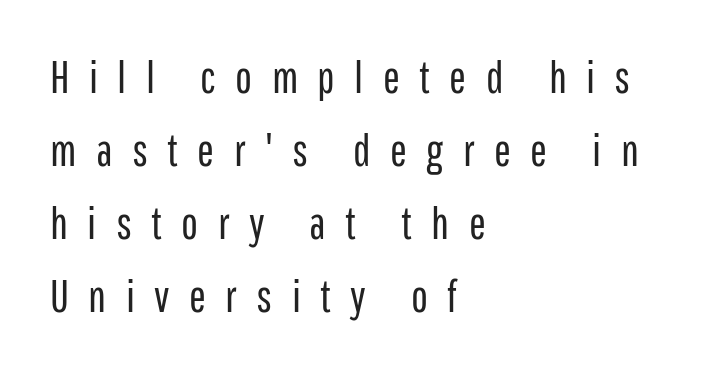
{"serif": "no", "italic": "no", "bold": "no", "weight": "regular", "width": "condensed", "stroke_contrast": "low", "x_height": "medium", "monospaced": "no", "underline": "no", "align": "left", "line_spacing": "normal", "line_spacing_ratio": 1.62, "letter_spacing": "wide", "letter_spacing_em": 0.43, "glyph_px": 45}
